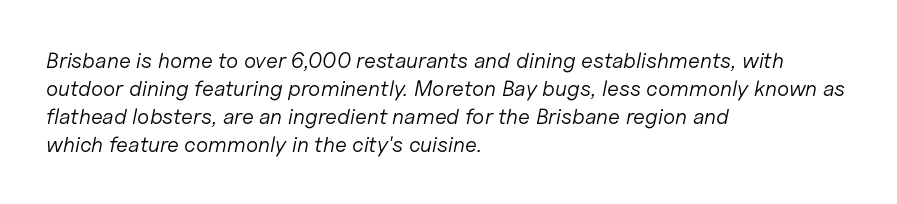
Q: Is the text bold? A: No.
Q: Is the text italic (slanted)? A: Yes, it leans right by about 11 degrees.
Q: Is the text underlined? A: No.
Q: How is the paragraph aligned? A: Left-aligned.
Q: Is the spacing between letters normal or unusually wide? A: Normal.
Q: Is the spacing between lines tight, normal or loose? A: Normal.
